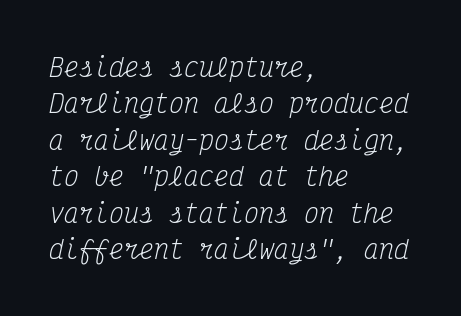
Q: Is the text bold? A: No.
Q: Is the text italic (slanted)? A: Yes, it leans right by about 12 degrees.
Q: Is the text underlined? A: No.
Q: How is the paragraph aligned? A: Left-aligned.
Q: Is the spacing between letters normal or unusually wide? A: Normal.
Q: Is the spacing between lines tight, normal or loose? A: Normal.
